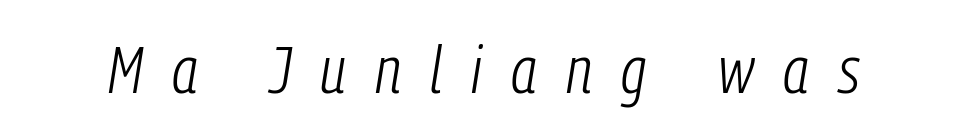
Loose tracking; the words dissolve into strings of separated letters. Varying glyph widths throughout — classic text-font behaviour. Each row of text sits above clean, open space. Stems here are at most as thick as an everyday book face. Emphasis-style slanted type is in use.
